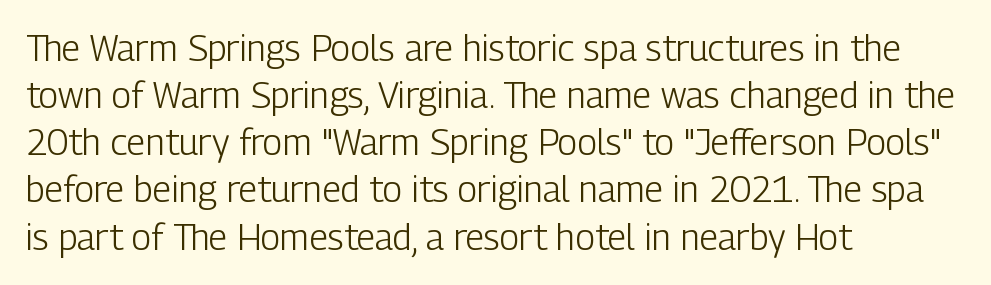
The image shows 36 px light, condensed sans-serif type, upright; set left-aligned, normal line spacing (1.31x), normal letter spacing, not underlined; low stroke contrast and a medium x-height.
